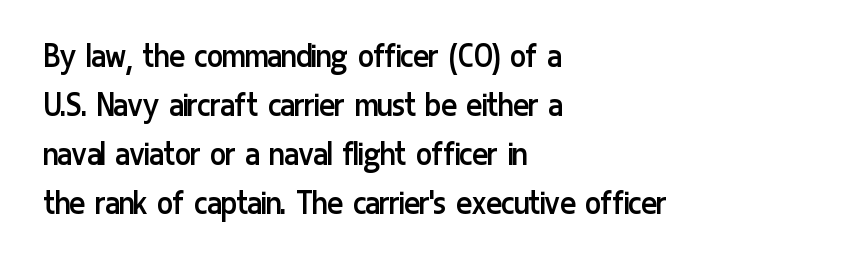
{"serif": "no", "italic": "no", "bold": "no", "weight": "regular", "width": "condensed", "stroke_contrast": "low", "x_height": "medium", "monospaced": "no", "underline": "no", "align": "left", "line_spacing": "normal", "line_spacing_ratio": 1.32, "letter_spacing": "normal", "letter_spacing_em": 0.0, "glyph_px": 37}
